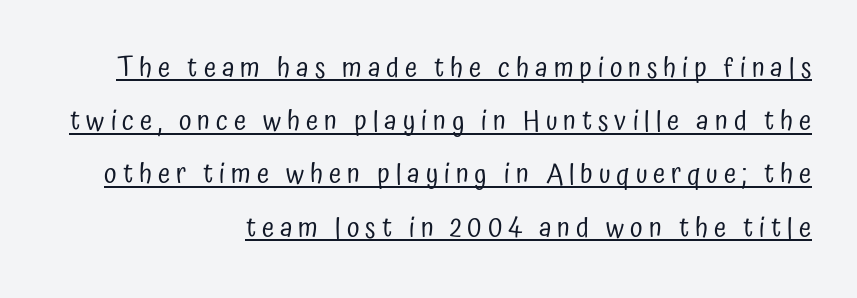
{"serif": "no", "italic": "no", "bold": "no", "weight": "regular", "width": "condensed", "stroke_contrast": "low", "x_height": "medium", "monospaced": "no", "underline": "yes", "align": "right", "line_spacing": "loose", "line_spacing_ratio": 1.9, "letter_spacing": "wide", "letter_spacing_em": 0.21, "glyph_px": 28}
